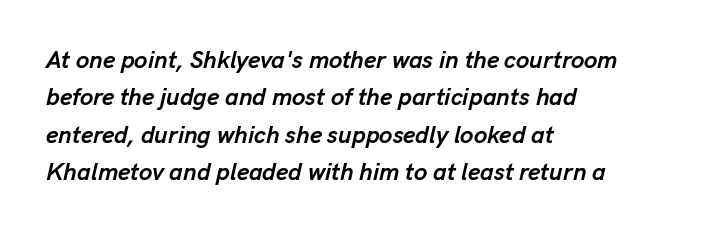
The image shows 24 px bold type, italic (leaning right); set left-aligned, normal line spacing (1.56x), normal letter spacing, not underlined.
